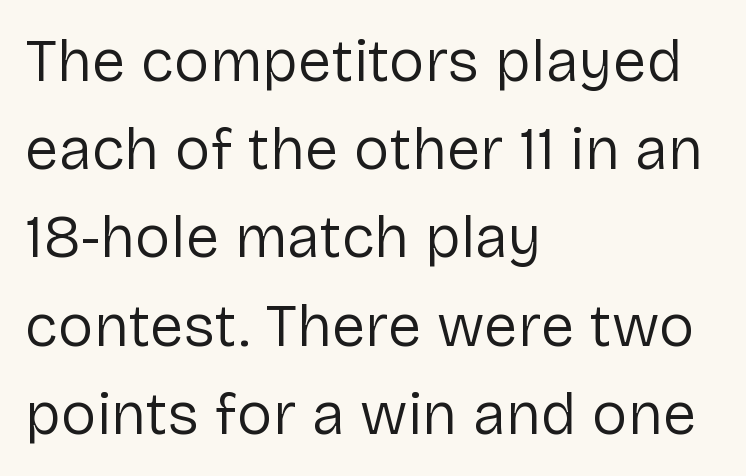
Q: Is the text bold? A: No.
Q: Is the text italic (slanted)? A: No, it is upright.
Q: Is the typeface a serif or a sans-serif typeface? A: Sans-serif.
Q: Is the text underlined? A: No.
Q: How is the paragraph aligned? A: Left-aligned.
Q: Is the spacing between letters normal or unusually wide? A: Normal.
Q: Is the spacing between lines tight, normal or loose? A: Normal.
Q: Width (condensed, normal, or wide)? A: Normal.
Q: Stroke contrast? A: Low.
Q: x-height? A: Medium.
Q: Monospaced? A: No.
